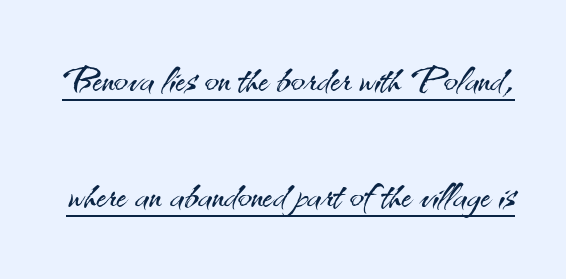
Each stroke keeps to a modest, everyday thickness or less. The characters display no serif detailing; their extremities are plain. The rendering uses a large line-height, opening up the rows. Here the glyphs are tracked normally, forming tight word shapes.
